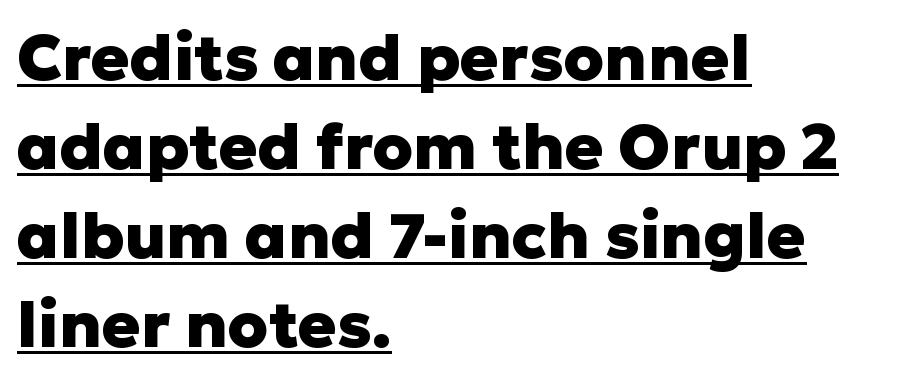
Q: Is the text bold? A: Yes.
Q: Is the text italic (slanted)? A: No, it is upright.
Q: Is the typeface a serif or a sans-serif typeface? A: Sans-serif.
Q: Is the text underlined? A: Yes.
Q: How is the paragraph aligned? A: Left-aligned.
Q: Is the spacing between letters normal or unusually wide? A: Normal.
Q: Is the spacing between lines tight, normal or loose? A: Normal.
Q: Width (condensed, normal, or wide)? A: Normal.
Q: Stroke contrast? A: Low.
Q: x-height? A: Medium.
Q: Monospaced? A: No.
